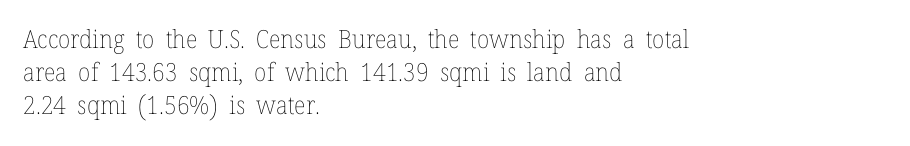
These lines sit exactly where default settings would place them. Decoration check: the copy has no underline. The typeface has the unassuming heft of standard copy or less. Horizontal alignment here is leftward, the default for most running prose.
